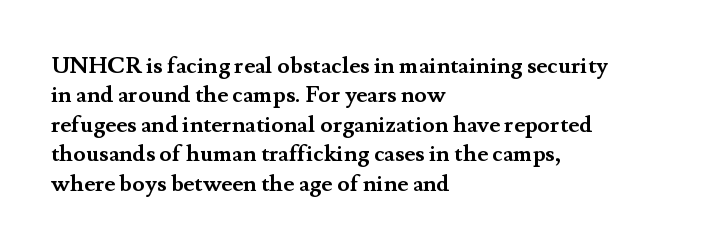
In terms of posture, this sample is upright. Whoever set this chose a conventional vertical rhythm. The space directly below the letters is spotless. A typesetter would call this zero additional tracking.
